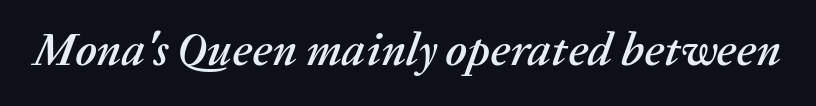
Q: Is the text italic (slanted)? A: Yes, it leans right by about 20 degrees.
Q: Is the text underlined? A: No.
Q: Is the spacing between letters normal or unusually wide? A: Normal.
Q: Width (condensed, normal, or wide)? A: Normal.
Q: Stroke contrast? A: Medium.
Q: x-height? A: Medium.
Q: Monospaced? A: No.
